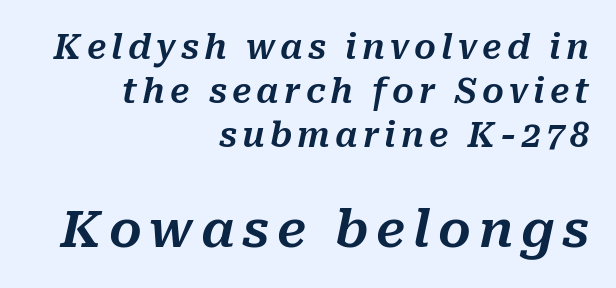
The image shows 51 px text type, italic (leaning right); set right-aligned, normal line spacing (1.29x), not underlined; the second (bottom) block is 1.5x larger; medium stroke contrast and a medium x-height.
